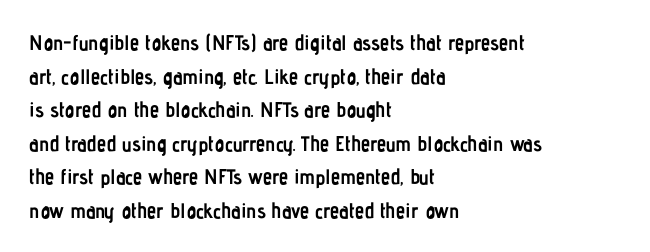
This sample uses plain, unmodified letter spacing. The lines are quadded left. If you measured baseline to baseline, you'd find a middling distance. A dark, heavy texture on the line: the type is bold. Unmarked baselines from the first word to the last.
